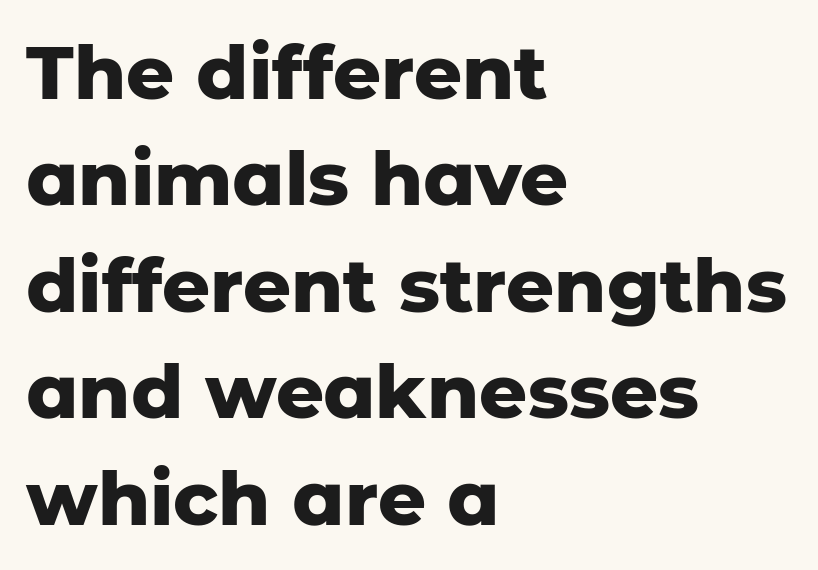
Q: Is the text bold? A: Yes.
Q: Is the text italic (slanted)? A: No, it is upright.
Q: Is the typeface a serif or a sans-serif typeface? A: Sans-serif.
Q: Is the text underlined? A: No.
Q: How is the paragraph aligned? A: Left-aligned.
Q: Is the spacing between letters normal or unusually wide? A: Normal.
Q: Is the spacing between lines tight, normal or loose? A: Normal.
Q: Width (condensed, normal, or wide)? A: Normal.
Q: Stroke contrast? A: Low.
Q: x-height? A: Medium.
Q: Monospaced? A: No.
